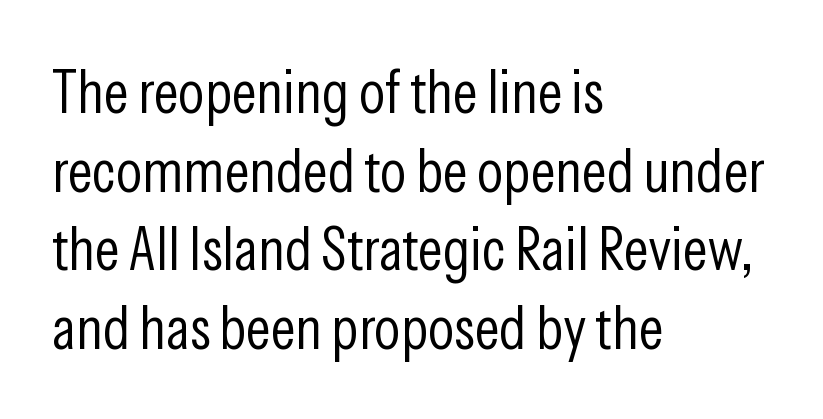
Q: Is the text bold? A: No.
Q: Is the text italic (slanted)? A: No, it is upright.
Q: Is the typeface a serif or a sans-serif typeface? A: Sans-serif.
Q: Is the text underlined? A: No.
Q: How is the paragraph aligned? A: Left-aligned.
Q: Is the spacing between letters normal or unusually wide? A: Normal.
Q: Is the spacing between lines tight, normal or loose? A: Normal.
Q: Width (condensed, normal, or wide)? A: Condensed.
Q: Stroke contrast? A: Low.
Q: x-height? A: Medium.
Q: Monospaced? A: No.
